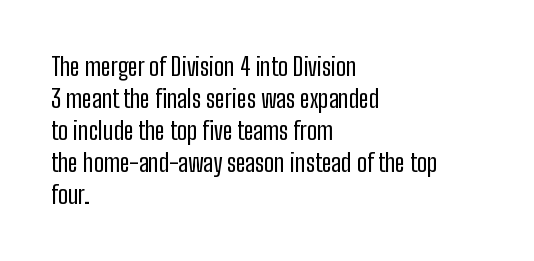
Glance below the letters and you will spot only blank space. The weight tops out at a normal text grade. Teacher's note: observe the even left margin — that is flush-left alignment. Interline gaps are of average width in this sample. In terms of posture, this sample is upright.
